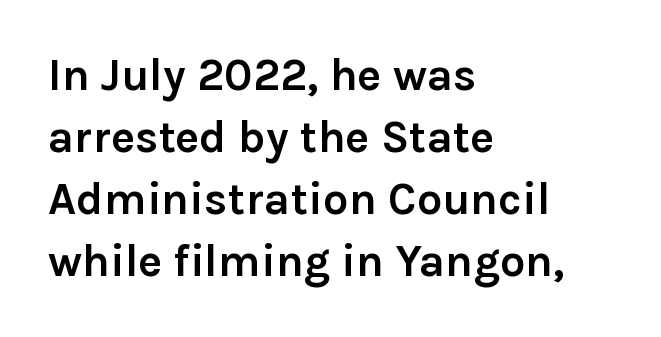
The image shows 45 px semibold sans-serif type, upright; set left-aligned, normal line spacing (1.38x), normal letter spacing, not underlined; a medium x-height.
